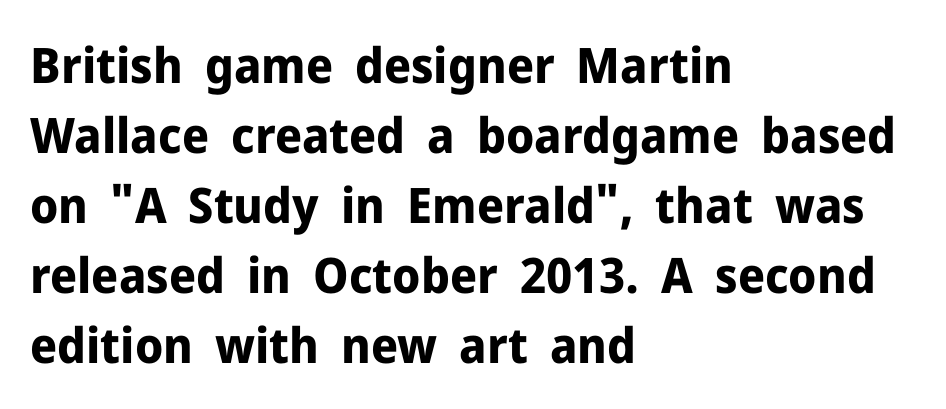
Q: Is the text bold? A: Yes.
Q: Is the text italic (slanted)? A: No, it is upright.
Q: Is the typeface a serif or a sans-serif typeface? A: Sans-serif.
Q: Is the text underlined? A: No.
Q: How is the paragraph aligned? A: Left-aligned.
Q: Is the spacing between letters normal or unusually wide? A: Normal.
Q: Is the spacing between lines tight, normal or loose? A: Normal.
Q: Width (condensed, normal, or wide)? A: Normal.
Q: Stroke contrast? A: Low.
Q: x-height? A: Medium.
Q: Monospaced? A: No.
